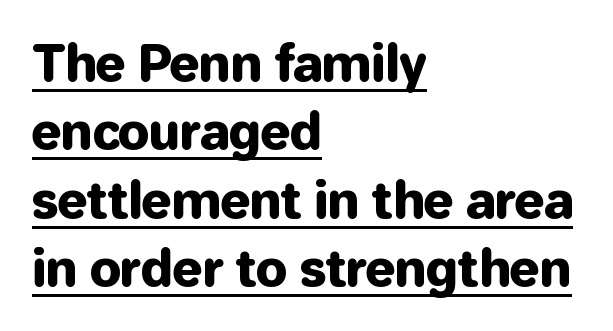
You could not count columns in this text — the font is proportionally spaced. This is roman type, the default non-slanted kind. The letters carry no serifs — their stems end cleanly without finishing strokes. This sample carries an underscore along the baseline area. One glance says typical: line gaps are just what's usual. Inter-character spacing is left at the font's built-in metrics.
